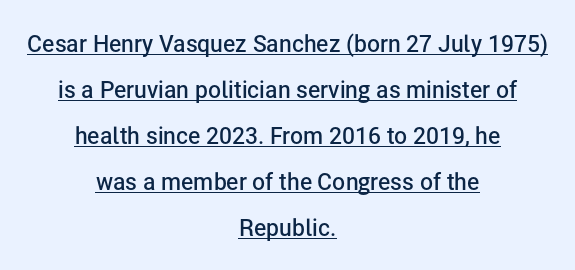
Q: Is the text bold? A: Semi-bold.
Q: Is the text italic (slanted)? A: No, it is upright.
Q: Is the text underlined? A: Yes.
Q: How is the paragraph aligned? A: Centered.
Q: Is the spacing between letters normal or unusually wide? A: Normal.
Q: Is the spacing between lines tight, normal or loose? A: Loose.
